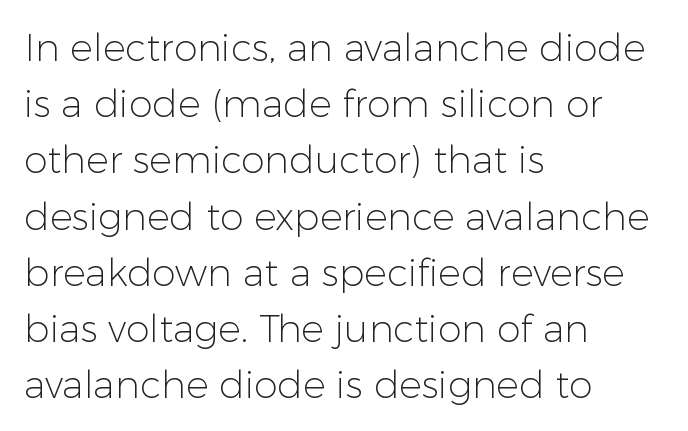
The image shows 38 px light sans-serif type, upright; set left-aligned, normal line spacing (1.48x), normal letter spacing, not underlined; low stroke contrast and a medium x-height.
